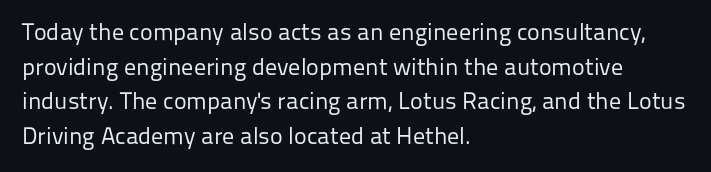
Q: Is the text bold? A: No.
Q: Is the text italic (slanted)? A: No, it is upright.
Q: Is the text underlined? A: No.
Q: How is the paragraph aligned? A: Left-aligned.
Q: Is the spacing between letters normal or unusually wide? A: Normal.
Q: Is the spacing between lines tight, normal or loose? A: Normal.
